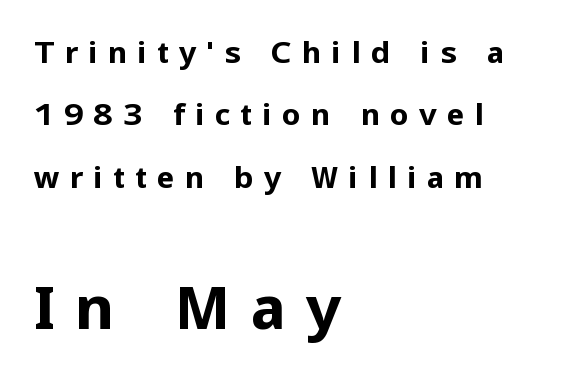
Q: Is the text bold? A: Yes.
Q: Is the text italic (slanted)? A: No, it is upright.
Q: Is the typeface a serif or a sans-serif typeface? A: Sans-serif.
Q: Is the text underlined? A: No.
Q: How is the paragraph aligned? A: Left-aligned.
Q: Is the spacing between letters normal or unusually wide? A: Unusually wide.
Q: Is the spacing between lines tight, normal or loose? A: Loose.
Q: Which block of text is set in a larger size, the first (top) or the second (bottom)? A: The second (bottom) one.
Q: Width (condensed, normal, or wide)? A: Normal.
Q: Stroke contrast? A: Low.
Q: x-height? A: Medium.
Q: Monospaced? A: No.
